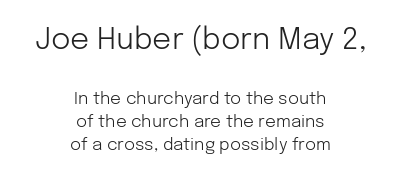
The line texture is even and compact thanks to regular tracking. Large over small — that's the arrangement of the two blocks here. These lines sit exactly where default settings would place them. Italic? Not at all — the glyphs are vertical.
